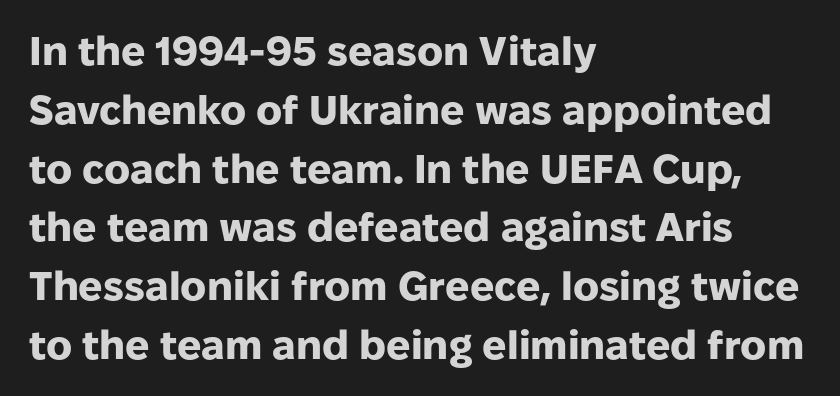
Is this a sans? Yes — the strokes have no serifs. Every character sits straight up, as roman type does. Strokes here are thick enough to call this a true bold. Note the varied advance widths — an 'i' is clearly narrower than an 'm'. Horizontal alignment here is leftward, the default for most running prose.
